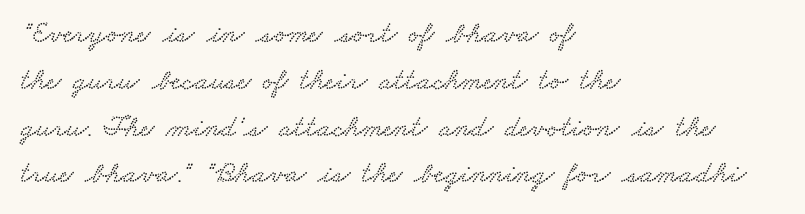
The image shows 30 px wide serif type; set left-aligned, normal line spacing (1.56x), normal letter spacing, not underlined; low stroke contrast and a small x-height.
